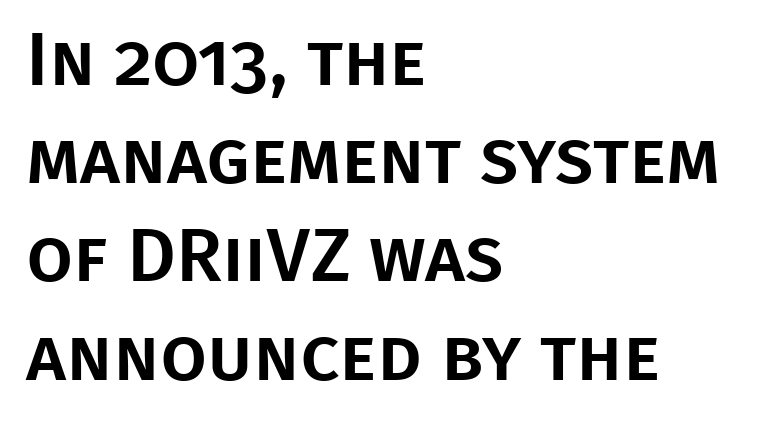
Q: Is the text italic (slanted)? A: No, it is upright.
Q: Is the typeface a serif or a sans-serif typeface? A: Sans-serif.
Q: Is the text underlined? A: No.
Q: How is the paragraph aligned? A: Left-aligned.
Q: Is the spacing between letters normal or unusually wide? A: Normal.
Q: Is the spacing between lines tight, normal or loose? A: Normal.
Q: Width (condensed, normal, or wide)? A: Normal.
Q: Stroke contrast? A: Low.
Q: x-height? A: Large.
Q: Monospaced? A: No.
